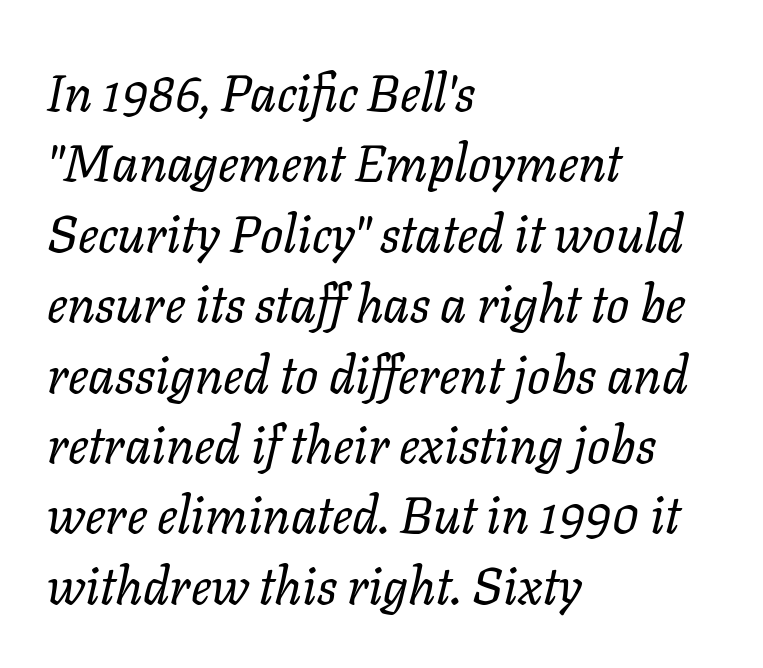
{"italic": "yes", "lean": "right", "slant_degrees": 11, "bold": "no", "weight": "regular", "width": "normal", "stroke_contrast": "low", "x_height": "medium", "monospaced": "no", "underline": "no", "align": "left", "line_spacing": "normal", "line_spacing_ratio": 1.38, "letter_spacing": "normal", "letter_spacing_em": 0.0, "glyph_px": 51}
